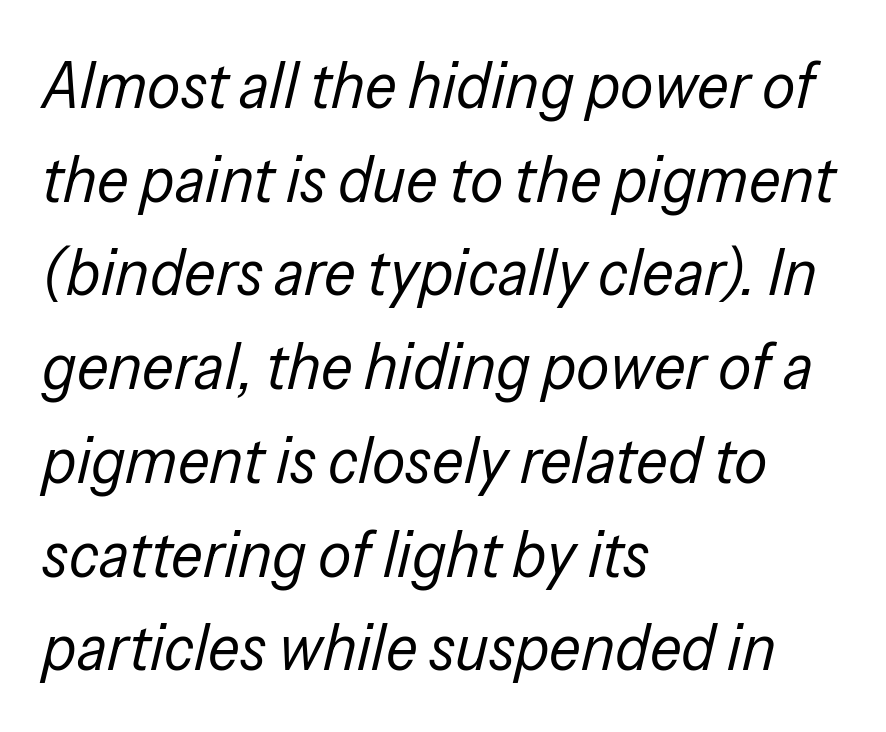
The image shows 66 px regular-weight, condensed type, italic (leaning right); set left-aligned, normal line spacing (1.42x), normal letter spacing, not underlined; low stroke contrast and a medium x-height.
